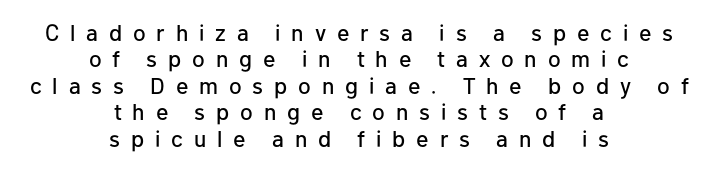
Does extra space separate the letters? Yes, quite a lot of it. Leading: reduced. The text block is weighted toward neither margin, spreading evenly from the middle. The letters stand upright; this is a roman face. Only glyphs here, with clear space below each row.
